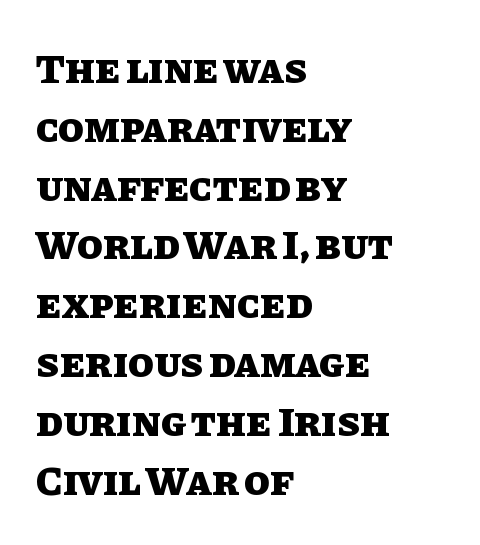
{"italic": "no", "bold": "yes", "weight": "heavy", "width": "normal", "stroke_contrast": "low", "x_height": "large", "monospaced": "no", "underline": "no", "align": "left", "line_spacing": "normal", "line_spacing_ratio": 1.4, "letter_spacing": "normal", "letter_spacing_em": 0.0, "glyph_px": 42}
